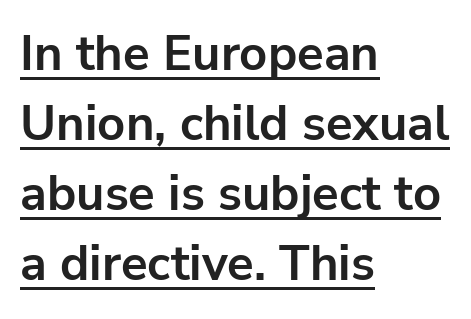
{"serif": "no", "italic": "no", "bold": "yes", "weight": "bold", "width": "normal", "stroke_contrast": "low", "x_height": "medium", "monospaced": "no", "underline": "yes", "align": "left", "line_spacing": "normal", "line_spacing_ratio": 1.43, "letter_spacing": "normal", "letter_spacing_em": 0.0, "glyph_px": 49}
